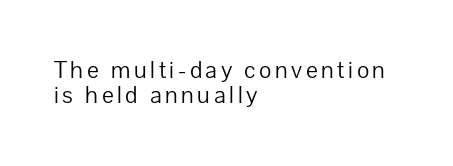
The image shows 25 px text type, upright; set left-aligned, tight line spacing (1.0x), not underlined.
